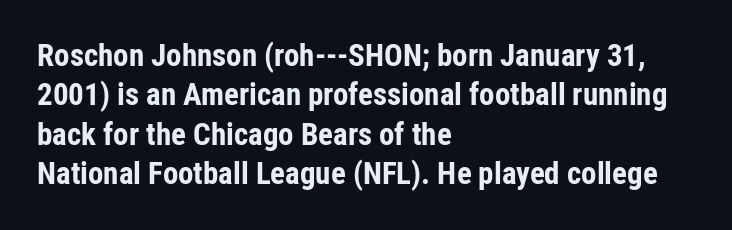
The image shows 31 px bold, condensed sans-serif type, upright; set left-aligned, normal line spacing (1.27x), normal letter spacing, not underlined; low stroke contrast and a medium x-height.
